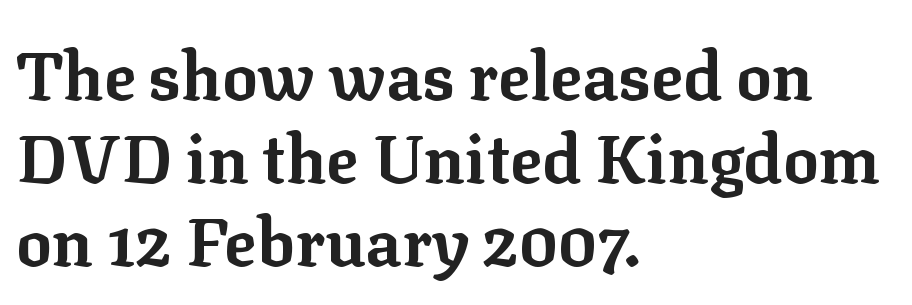
The image shows 67 px bold serif type, upright; set left-aligned, line spacing 1.24x, normal letter spacing, not underlined; low stroke contrast and a medium x-height.
